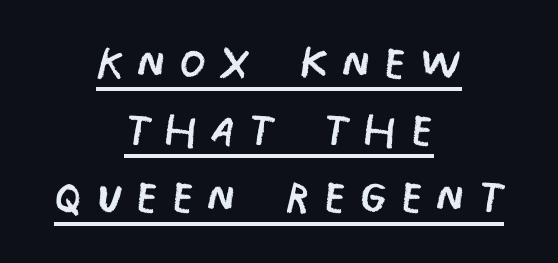
The cut favours lightness, reaching ordinary text weight at its darkest. These lines are rendered in a variable-pitch font. A baseline rule has been typeset under these characters. A typesetter would call this leading minimal, almost set solid. The face used here is rendered with a markedly widened letterfit. This sample is center-justified, so both line endings float freely.
